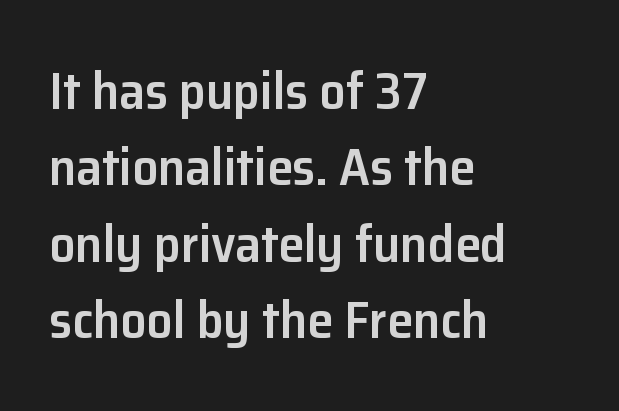
Q: Is the text bold? A: Semi-bold.
Q: Is the text italic (slanted)? A: No, it is upright.
Q: Is the typeface a serif or a sans-serif typeface? A: Sans-serif.
Q: Is the text underlined? A: No.
Q: How is the paragraph aligned? A: Left-aligned.
Q: Is the spacing between letters normal or unusually wide? A: Normal.
Q: Is the spacing between lines tight, normal or loose? A: Normal.
Q: Width (condensed, normal, or wide)? A: Normal.
Q: Stroke contrast? A: Low.
Q: x-height? A: Medium.
Q: Monospaced? A: No.
